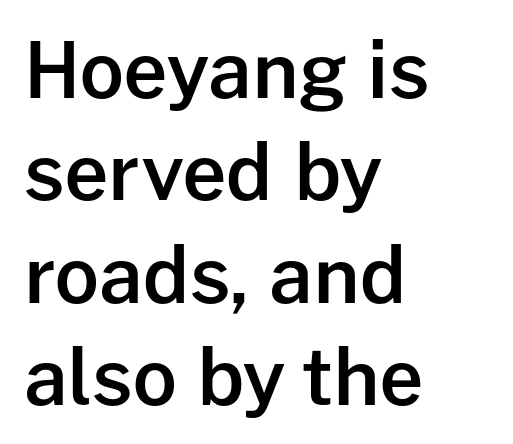
I'd describe the lettering as semibold — firm but not a full bold. Notice how the passage keeps a crisp vertical edge on the left only. Letterform terminals end flat and unadorned throughout the passage. The tracking reads as untouched default to a designer's eye. Successive baselines arrive at the customary interval. Each letter keeps its own natural width here, so spacing adapts to shape.
